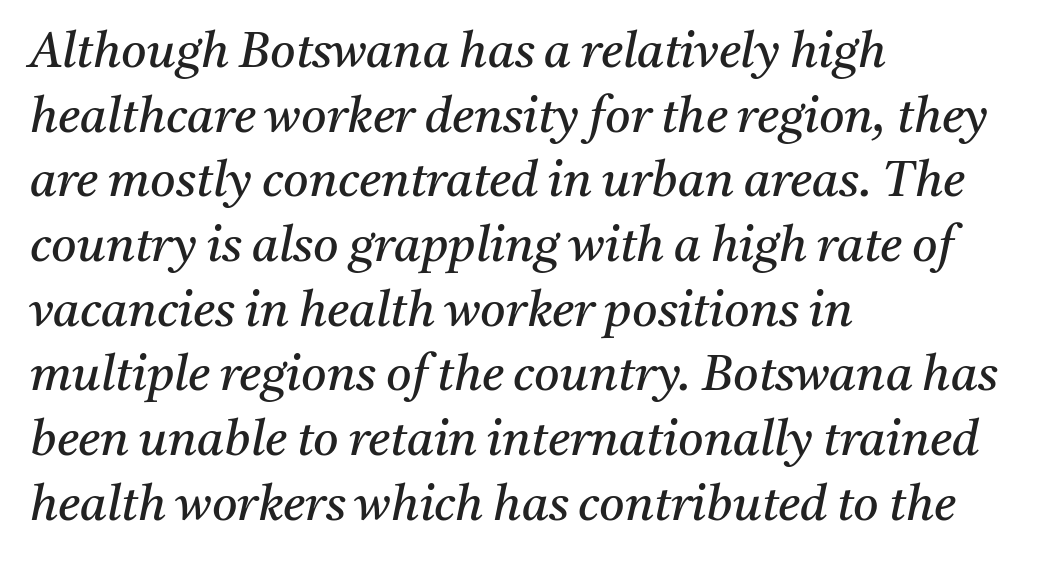
{"serif": "yes", "italic": "yes", "lean": "right", "slant_degrees": 11, "bold": "no", "weight": "regular", "width": "normal", "stroke_contrast": "medium", "x_height": "medium", "monospaced": "no", "underline": "no", "align": "left", "line_spacing": "normal", "line_spacing_ratio": 1.32, "letter_spacing": "normal", "letter_spacing_em": 0.0, "glyph_px": 49}
